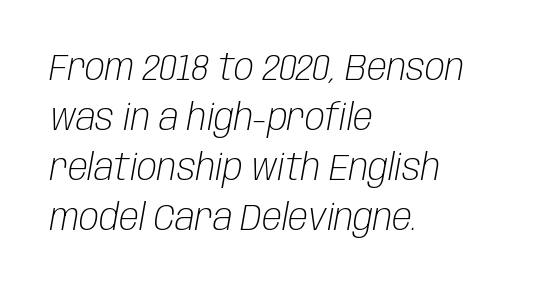
Q: Is the text bold? A: No.
Q: Is the text italic (slanted)? A: Yes, it leans right by about 10 degrees.
Q: Is the text underlined? A: No.
Q: How is the paragraph aligned? A: Left-aligned.
Q: Is the spacing between letters normal or unusually wide? A: Normal.
Q: Is the spacing between lines tight, normal or loose? A: Normal.
Q: Width (condensed, normal, or wide)? A: Condensed.
Q: Stroke contrast? A: Low.
Q: x-height? A: Large.
Q: Monospaced? A: No.
